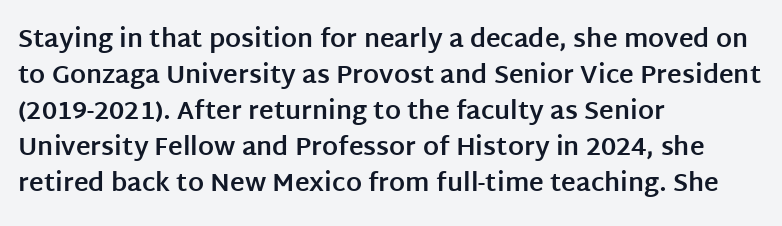
Nope, not italic — everything's standing straight. A normal amount of white space separates one row of letters from the next. Pretty heavy lettering here — definitely bold. Line starts are locked; line ends wander. Tracking here is standard; glyphs follow each other at the usual distance. Decoration check: the copy has no underline.
